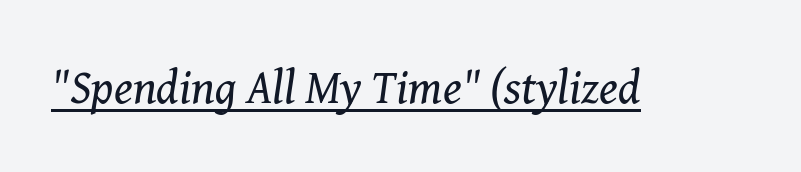
Q: Is the text bold? A: No.
Q: Is the text italic (slanted)? A: Yes, it leans right by about 8 degrees.
Q: Is the typeface a serif or a sans-serif typeface? A: Serif.
Q: Is the text underlined? A: Yes.
Q: Is the spacing between letters normal or unusually wide? A: Normal.
Q: Width (condensed, normal, or wide)? A: Normal.
Q: Stroke contrast? A: Medium.
Q: x-height? A: Medium.
Q: Monospaced? A: No.
